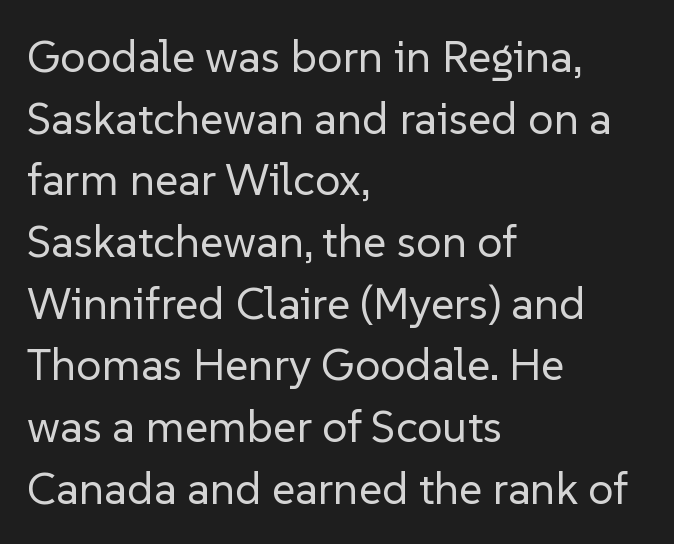
The letters carry no serifs — their stems end cleanly without finishing strokes. Here the designer chose a conventional face with non-uniform glyph widths. This sample is left-justified, so line endings fall wherever the words run out. Short note: letters normally spaced. Leading: standard. This is roman type, the default non-slanted kind.
